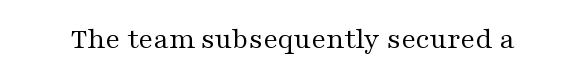
The image shows 30 px regular-weight, wide serif type, upright; set normal letter spacing, not underlined; medium stroke contrast and a medium x-height.
